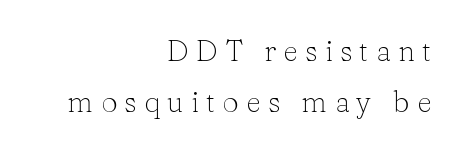
The image shows 29 px light serif type, upright; set right-aligned, line spacing 1.75x, unusually wide letter spacing (+0.25 em), not underlined; low stroke contrast and a medium x-height.
